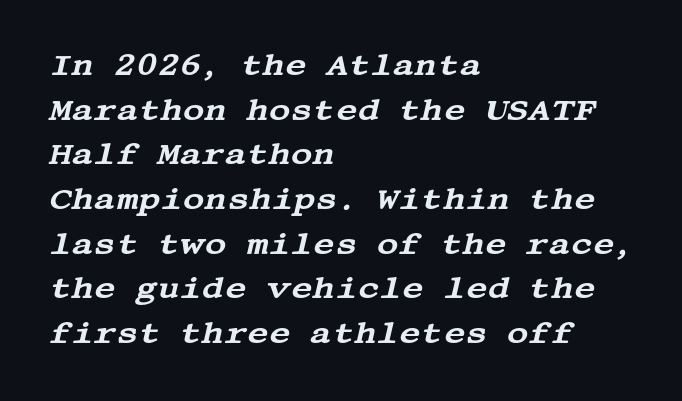
The image shows 30 px wide serif type, italic (leaning right); set left-aligned, normal line spacing (1.49x), normal letter spacing, not underlined; medium stroke contrast and a large x-height.
